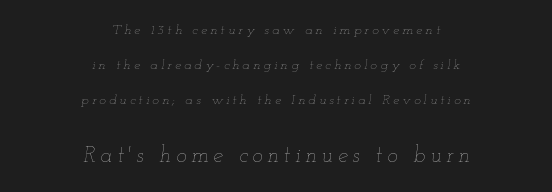
The rendering uses a large line-height, opening up the rows. Unmarked baselines from the first word to the last. Look at the tracking — it's clearly loosened, letters drifting apart. Size hierarchy here favors the trailing block over the leading one.
